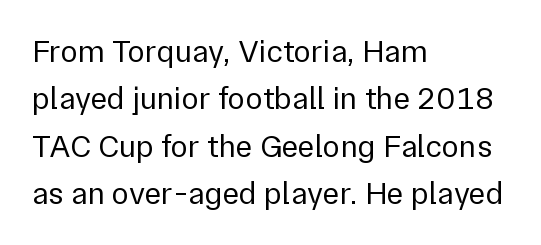
Q: Is the text bold? A: No.
Q: Is the text italic (slanted)? A: No, it is upright.
Q: Is the typeface a serif or a sans-serif typeface? A: Sans-serif.
Q: Is the text underlined? A: No.
Q: How is the paragraph aligned? A: Left-aligned.
Q: Is the spacing between letters normal or unusually wide? A: Normal.
Q: Is the spacing between lines tight, normal or loose? A: Normal.
Q: Width (condensed, normal, or wide)? A: Normal.
Q: x-height? A: Medium.
Q: Monospaced? A: No.
